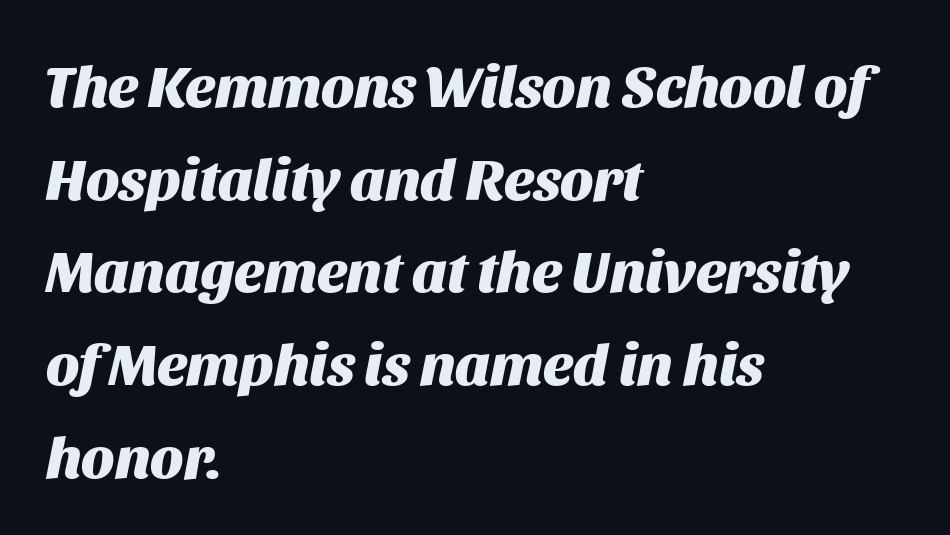
Q: Is the text bold? A: Yes.
Q: Is the text italic (slanted)? A: Yes, it leans right by about 11 degrees.
Q: Is the text underlined? A: No.
Q: How is the paragraph aligned? A: Left-aligned.
Q: Is the spacing between letters normal or unusually wide? A: Normal.
Q: Is the spacing between lines tight, normal or loose? A: Normal.
Q: Width (condensed, normal, or wide)? A: Normal.
Q: Stroke contrast? A: Medium.
Q: x-height? A: Large.
Q: Monospaced? A: No.
